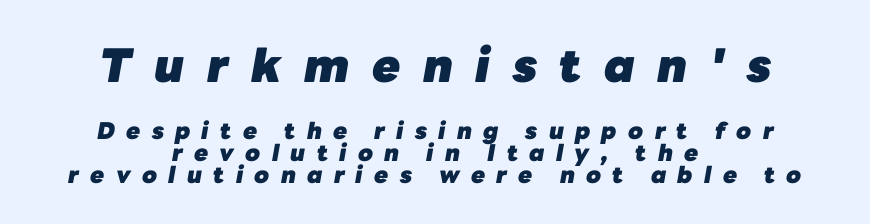
{"italic": "yes", "lean": "right", "slant_degrees": 10, "bold": "yes", "weight": "heavy", "width": "normal", "stroke_contrast": "low", "x_height": "medium", "monospaced": "no", "underline": "no", "align": "center", "line_spacing": "tight", "line_spacing_ratio": 0.96, "letter_spacing": "wide", "letter_spacing_em": 0.49, "larger_block": "first", "size_ratio": 2.0, "glyph_px": 46}
